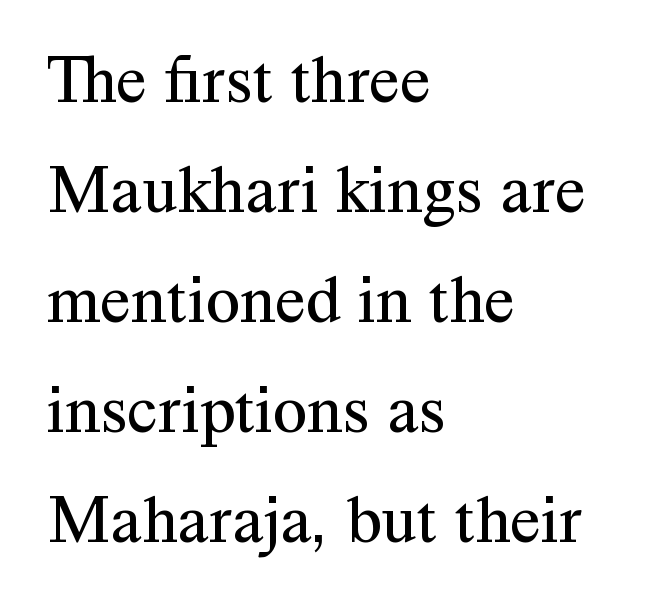
The image shows 70 px regular-weight serif type, upright; set left-aligned, normal line spacing (1.57x), normal letter spacing, not underlined; medium stroke contrast and a medium x-height.
